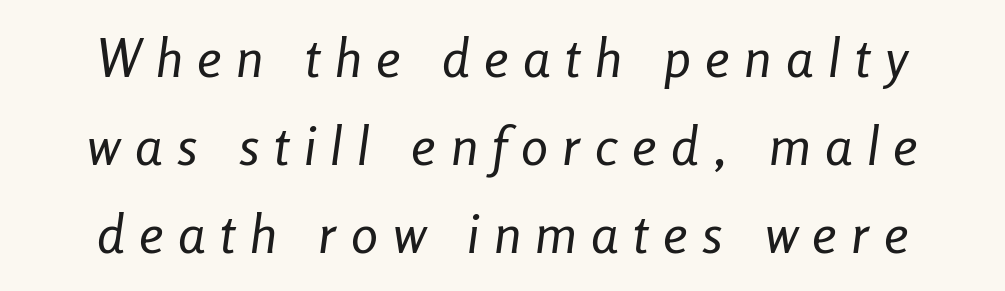
The rows are spaced the way most documents space them. Bare-footed words on every line. In terms of letterspacing, this is a distinctly airy, spread setting. Looks like regular typesetting: each glyph gets only the width it needs. You can tell it's italic because the verticals aren't actually vertical.
